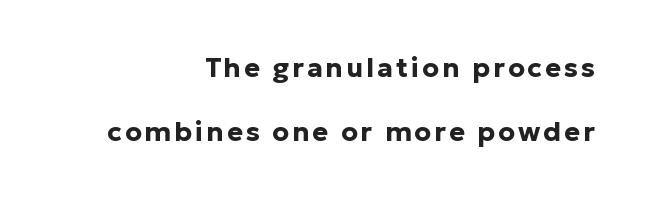
Only glyphs here, with clear space below each row. Quick note: not italic, upright. The typesetter chose a ragged-left arrangement here. Baseline-to-baseline distance is far greater than the letter height.
